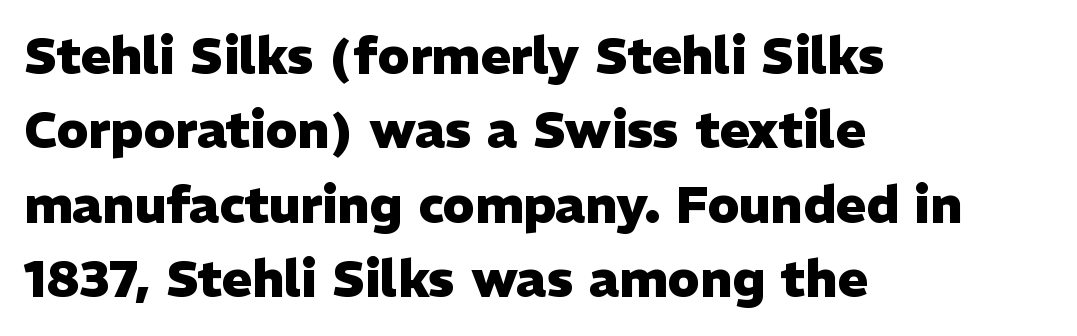
Does the copy run flush right? No — it runs flush left. One glance says typical: line gaps are just what's usual. Note the varied advance widths — an 'i' is clearly narrower than an 'm'. The font family rendered here belongs to the sans-serif group. In terms of letterspacing, this is plain default setting.
